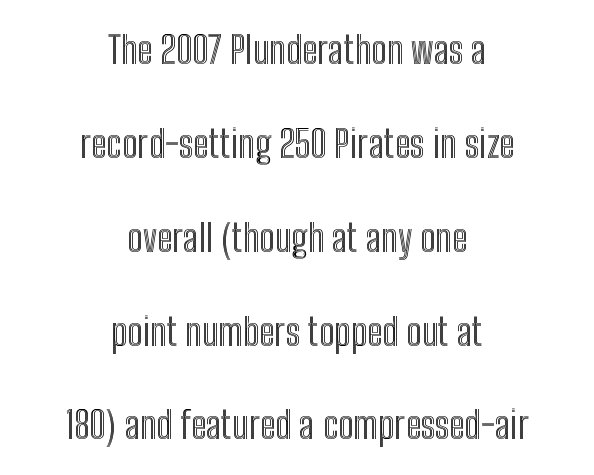
{"italic": "no", "width": "condensed", "x_height": "medium", "monospaced": "no", "underline": "no", "align": "center", "line_spacing": "loose", "line_spacing_ratio": 2.47, "letter_spacing": "normal", "letter_spacing_em": 0.0, "glyph_px": 38}
